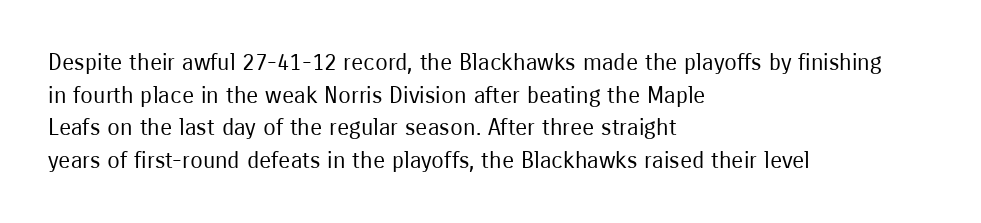
Characters follow at the spacing the type designer built in. The letterforms sit at book weight or below. Rendered with straight, roman letterforms. The rows are spaced the way most documents space them. The strip under each line holds only bare page.
